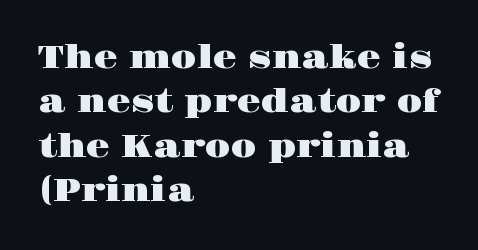
The image shows 31 px wide serif type, upright; set left-aligned, normal line spacing (1.43x), normal letter spacing, not underlined; high stroke contrast and a large x-height.
